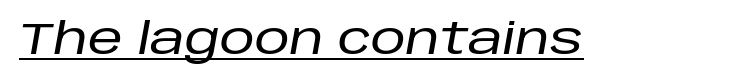
{"italic": "yes", "lean": "right", "slant_degrees": 10, "width": "normal", "stroke_contrast": "low", "x_height": "large", "monospaced": "no", "underline": "yes", "letter_spacing": "normal", "letter_spacing_em": 0.0, "glyph_px": 44}
